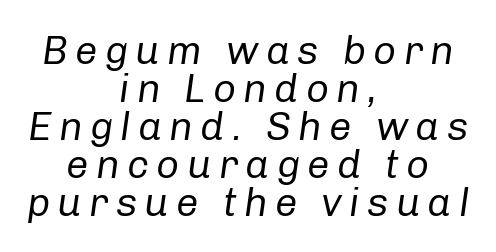
The letters advance in unequal steps, a hallmark of proportional type. Cramped leading. Layout note: lines centered. The lettering tilts uniformly, giving the passage an italic look. Check under the words: just untouched page.
